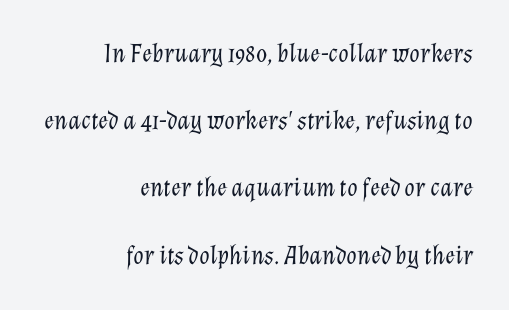
The image shows 27 px text type, italic (leaning right); set right-aligned, loose line spacing (2.49x), normal letter spacing, not underlined.
